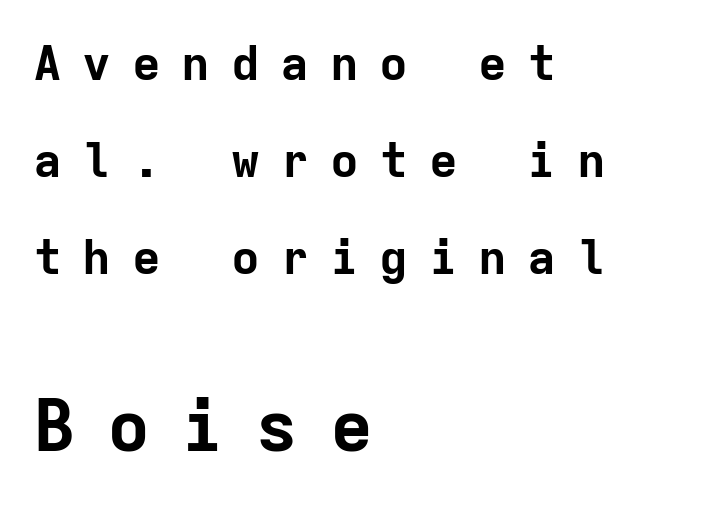
{"serif": "no", "italic": "no", "bold": "yes", "weight": "bold", "width": "normal", "stroke_contrast": "low", "x_height": "medium", "monospaced": "yes", "underline": "no", "align": "left", "line_spacing": "loose", "line_spacing_ratio": 2.02, "letter_spacing": "wide", "letter_spacing_em": 0.43, "larger_block": "second", "size_ratio": 1.5, "glyph_px": 72}
